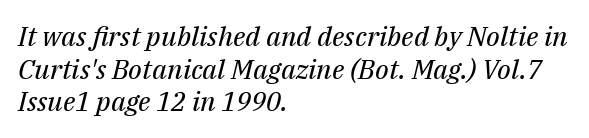
The image shows 27 px text type, italic (leaning right); set left-aligned, line spacing 1.21x, normal letter spacing, not underlined.
